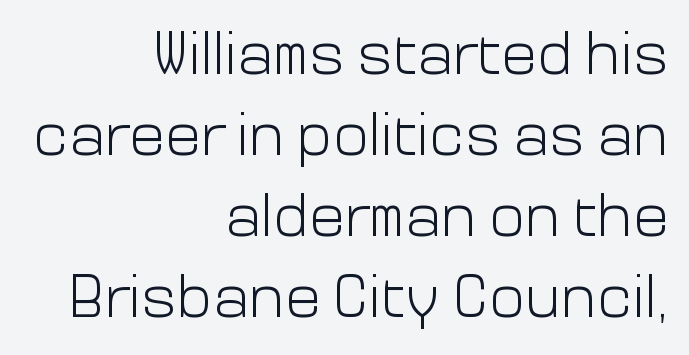
Every stem runs plumb, perpendicular to the baseline. Varying glyph widths throughout — classic text-font behaviour. These lines keep a tight, regular rhythm from letter to letter. Compared with typical paragraphs, the rows here are spaced about the same. Unlike a traditional serif, this face leaves its strokes unadorned.
